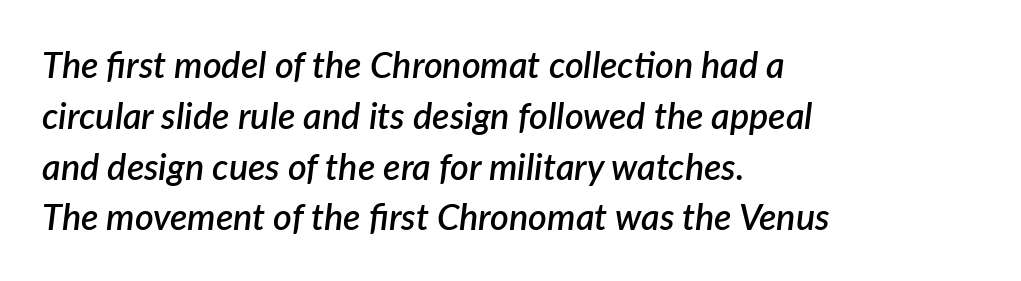
The image shows 36 px semibold type, italic (leaning right); set left-aligned, normal line spacing (1.41x), normal letter spacing, not underlined; low stroke contrast and a medium x-height.
